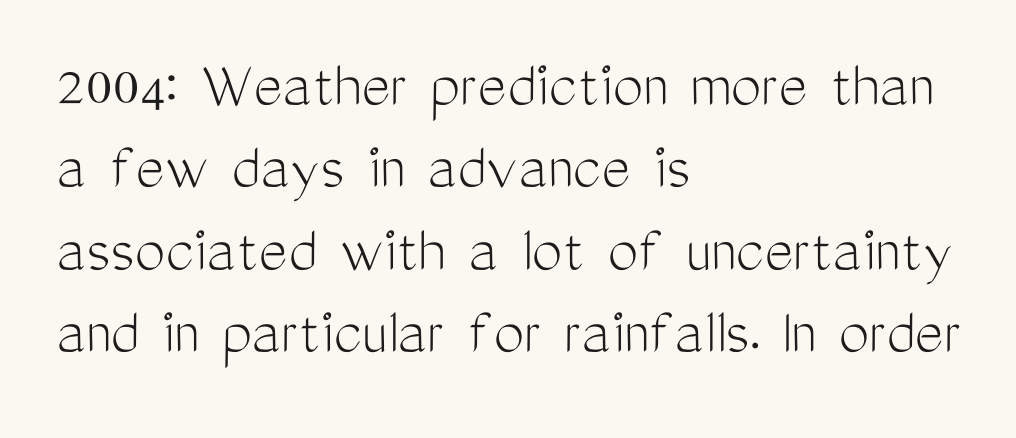
This is the regular roman posture of the typeface. The letters advance in unequal steps, a hallmark of proportional type. Unlike a traditional serif, this face leaves its strokes unadorned. The specimen omits any rule beneath the text block's lines. Vertical stems look standard width or narrower in stroke.
